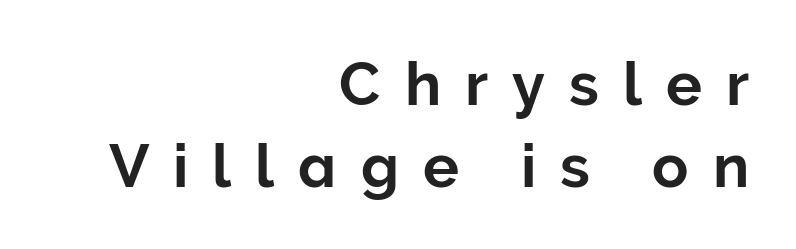
The image shows 60 px sans-serif type, upright; set right-aligned, normal line spacing (1.36x), unusually wide letter spacing (+0.4 em), not underlined; low stroke contrast and a medium x-height.
